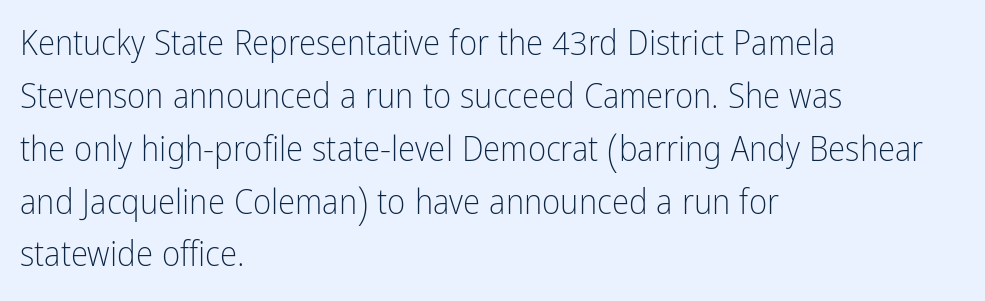
The typeface has the unassuming heft of standard copy or less. Quick note: not italic, upright. Horizontally, the lines are justified to the leading edge only. You could not count columns in this text — the font is proportionally spaced.
